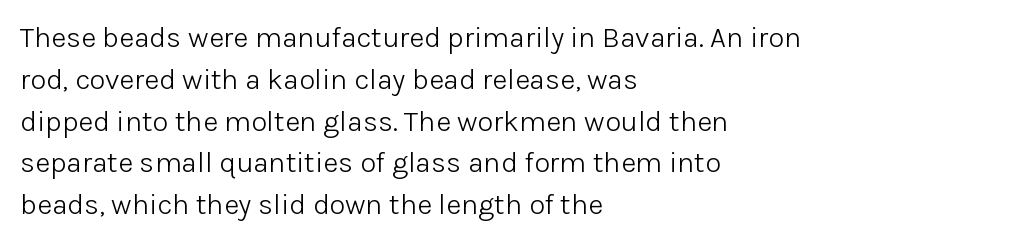
Q: Is the text bold? A: No.
Q: Is the text italic (slanted)? A: No, it is upright.
Q: Is the typeface a serif or a sans-serif typeface? A: Sans-serif.
Q: Is the text underlined? A: No.
Q: How is the paragraph aligned? A: Left-aligned.
Q: Is the spacing between letters normal or unusually wide? A: Normal.
Q: Is the spacing between lines tight, normal or loose? A: Normal.
Q: Width (condensed, normal, or wide)? A: Normal.
Q: Stroke contrast? A: Low.
Q: x-height? A: Medium.
Q: Monospaced? A: No.
